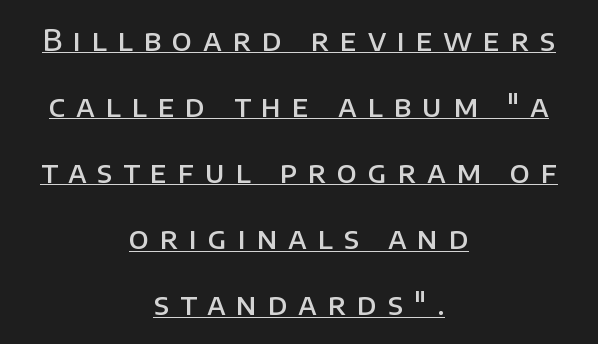
Q: Is the text bold? A: Semi-bold.
Q: Is the text italic (slanted)? A: No, it is upright.
Q: Is the typeface a serif or a sans-serif typeface? A: Sans-serif.
Q: Is the text underlined? A: Yes.
Q: How is the paragraph aligned? A: Centered.
Q: Is the spacing between letters normal or unusually wide? A: Unusually wide.
Q: Is the spacing between lines tight, normal or loose? A: Loose.
Q: Width (condensed, normal, or wide)? A: Normal.
Q: Stroke contrast? A: Low.
Q: x-height? A: Large.
Q: Monospaced? A: No.
